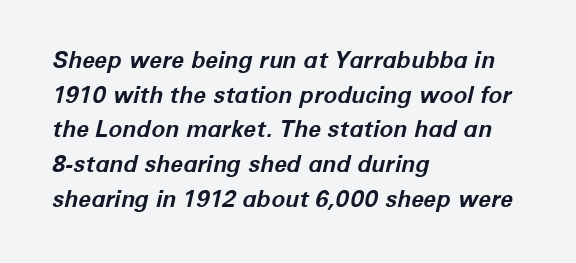
The image shows 23 px bold type, italic (leaning right); set left-aligned, normal line spacing (1.51x), normal letter spacing, not underlined.
